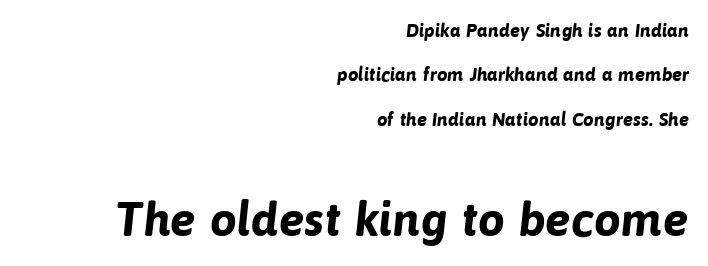
A sans-serif font was chosen for this passage. Each letter keeps its own natural width here, so spacing adapts to shape. Whoever set this made the second block the dominant, larger element. The letters are bold, with thick, heavy strokes.
